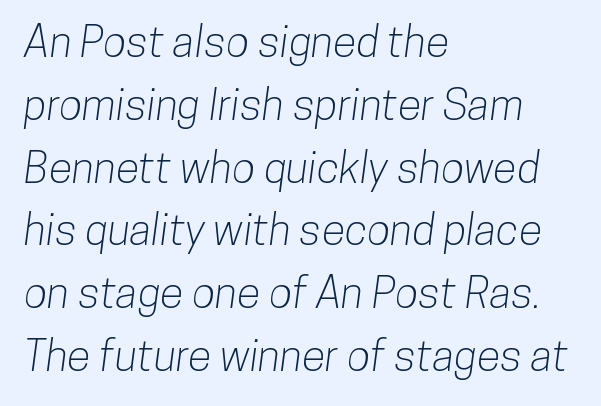
The image shows 43 px condensed sans-serif type; set left-aligned, normal line spacing (1.46x), normal letter spacing, not underlined; low stroke contrast and a medium x-height.
